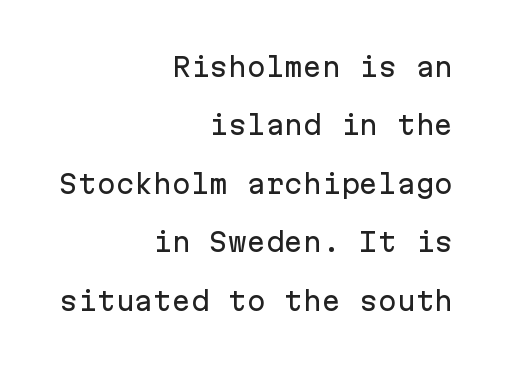
Q: Is the text italic (slanted)? A: No, it is upright.
Q: Is the text underlined? A: No.
Q: How is the paragraph aligned? A: Right-aligned.
Q: Is the spacing between letters normal or unusually wide? A: Normal.
Q: Is the spacing between lines tight, normal or loose? A: Loose.
